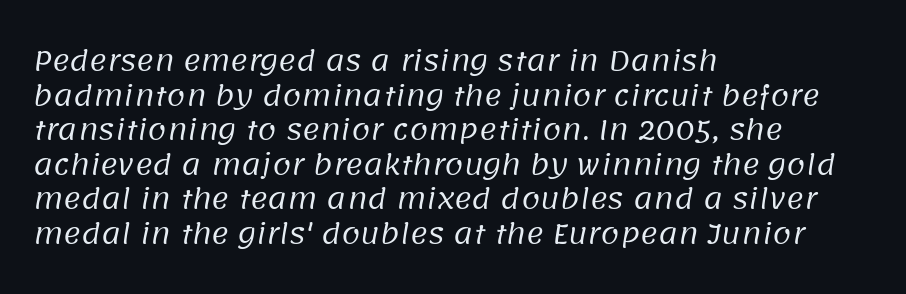
{"bold": "no", "underline": "no", "align": "left", "line_spacing": "normal", "line_spacing_ratio": 1.28, "letter_spacing": "normal", "letter_spacing_em": 0.0, "glyph_px": 27}
